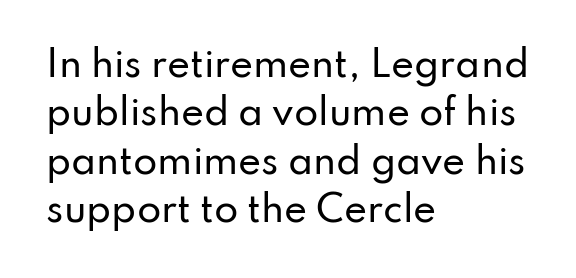
The image shows 35 px sans-serif type, upright; set left-aligned, normal line spacing (1.38x), normal letter spacing, not underlined; low stroke contrast and a small x-height.
